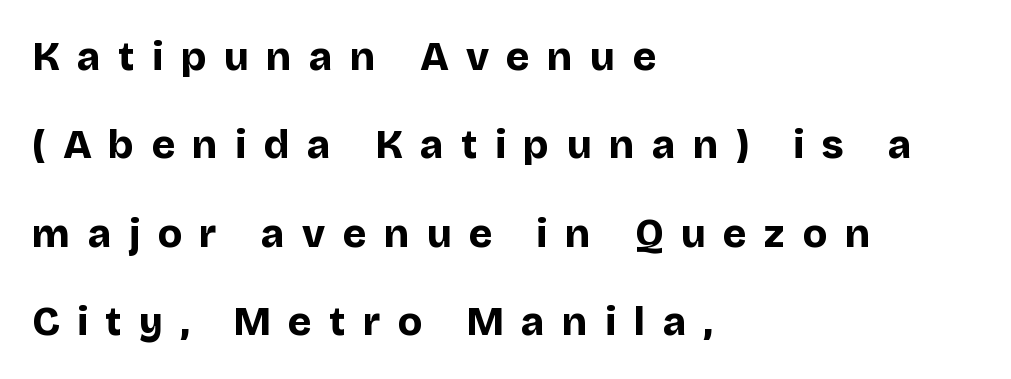
{"serif": "no", "italic": "no", "bold": "yes", "weight": "bold", "width": "normal", "stroke_contrast": "low", "x_height": "large", "monospaced": "no", "underline": "no", "align": "left", "line_spacing": "loose", "line_spacing_ratio": 2.21, "letter_spacing": "wide", "letter_spacing_em": 0.44, "glyph_px": 40}
